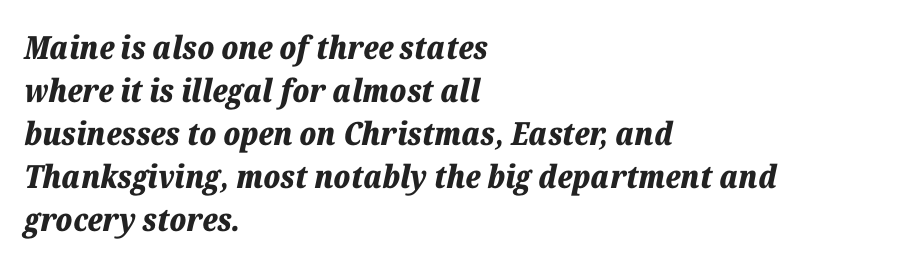
The image shows 32 px bold type, italic (leaning right); set left-aligned, normal line spacing (1.34x), normal letter spacing, not underlined; low stroke contrast and a medium x-height.
